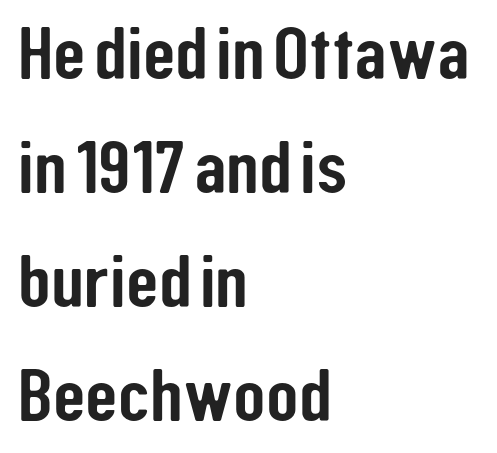
The image shows 75 px condensed sans-serif type, upright; set left-aligned, normal line spacing (1.52x), normal letter spacing, not underlined; low stroke contrast and a medium x-height.
